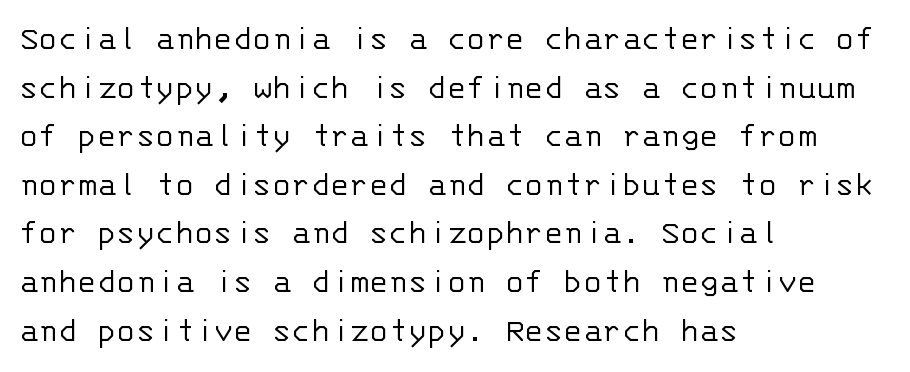
Q: Is the text bold? A: No.
Q: Is the text italic (slanted)? A: No, it is upright.
Q: Is the typeface a serif or a sans-serif typeface? A: Sans-serif.
Q: Is the text underlined? A: No.
Q: How is the paragraph aligned? A: Left-aligned.
Q: Is the spacing between letters normal or unusually wide? A: Normal.
Q: Is the spacing between lines tight, normal or loose? A: Normal.
Q: Width (condensed, normal, or wide)? A: Normal.
Q: Stroke contrast? A: Low.
Q: x-height? A: Large.
Q: Monospaced? A: Yes.
